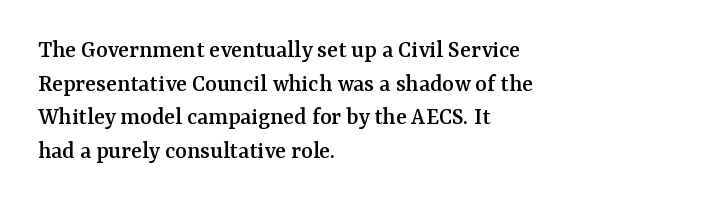
{"italic": "no", "underline": "no", "align": "left", "line_spacing": "normal", "line_spacing_ratio": 1.35, "letter_spacing": "normal", "letter_spacing_em": 0.0, "glyph_px": 25}
